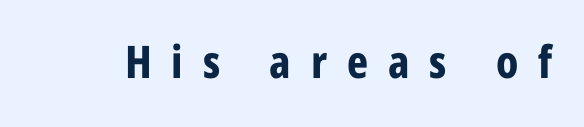
{"serif": "no", "italic": "no", "bold": "yes", "weight": "bold", "width": "condensed", "stroke_contrast": "low", "x_height": "large", "monospaced": "no", "underline": "no", "letter_spacing": "wide", "letter_spacing_em": 0.44, "glyph_px": 45}
